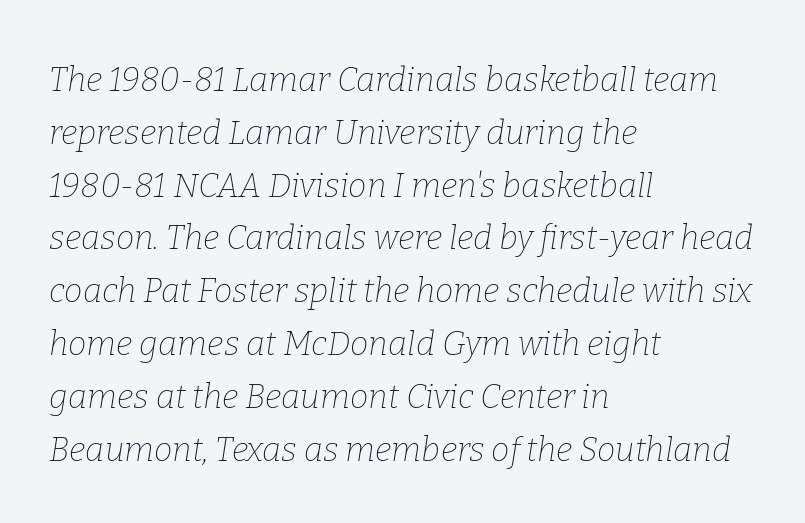
The glyphs look as if they've been sheared to an angle. What's the leading like? Ordinary, nothing unusual. Only glyphs here, with clear space below each row. Each word holds together tightly as a unit, with standard inter-letter gaps.
